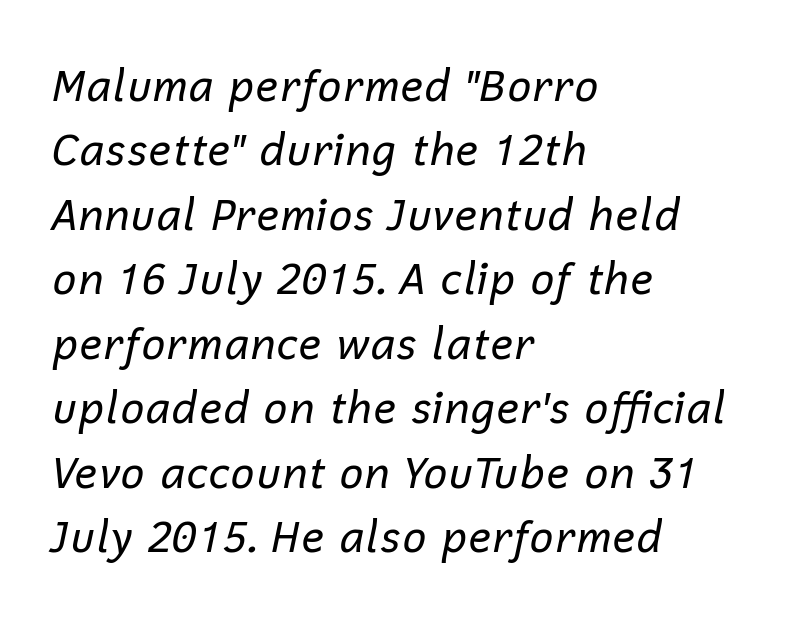
Q: Is the text bold? A: No.
Q: Is the text italic (slanted)? A: Yes, it leans right by about 12 degrees.
Q: Is the text underlined? A: No.
Q: How is the paragraph aligned? A: Left-aligned.
Q: Is the spacing between letters normal or unusually wide? A: Normal.
Q: Is the spacing between lines tight, normal or loose? A: Normal.
Q: Width (condensed, normal, or wide)? A: Normal.
Q: Stroke contrast? A: Low.
Q: x-height? A: Medium.
Q: Monospaced? A: No.
